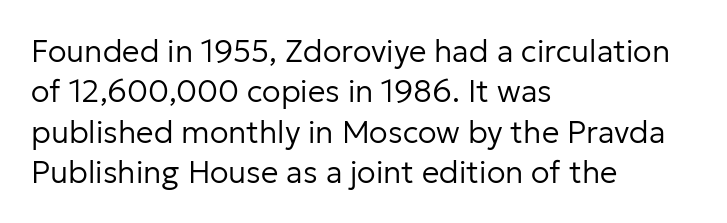
Q: Is the text bold? A: No.
Q: Is the text italic (slanted)? A: No, it is upright.
Q: Is the typeface a serif or a sans-serif typeface? A: Sans-serif.
Q: Is the text underlined? A: No.
Q: How is the paragraph aligned? A: Left-aligned.
Q: Is the spacing between letters normal or unusually wide? A: Normal.
Q: Is the spacing between lines tight, normal or loose? A: Normal.
Q: Width (condensed, normal, or wide)? A: Normal.
Q: Stroke contrast? A: Low.
Q: x-height? A: Medium.
Q: Monospaced? A: No.
